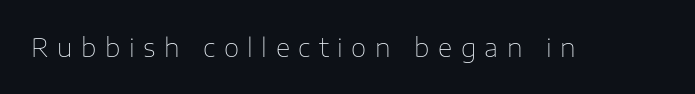
The image shows 25 px text type, upright; set unusually wide letter spacing (+0.34 em), not underlined.
